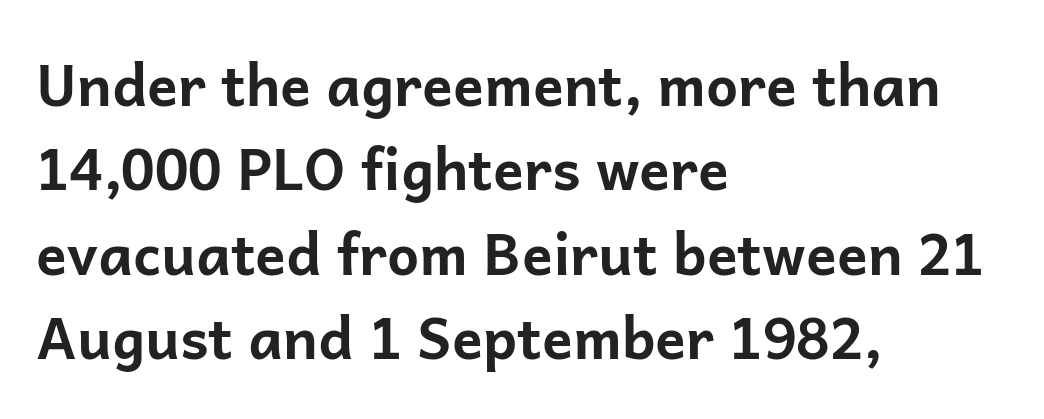
{"serif": "no", "italic": "no", "bold": "yes", "weight": "bold", "width": "normal", "stroke_contrast": "low", "x_height": "medium", "monospaced": "no", "underline": "no", "align": "left", "line_spacing": "normal", "line_spacing_ratio": 1.48, "letter_spacing": "normal", "letter_spacing_em": 0.0, "glyph_px": 57}
